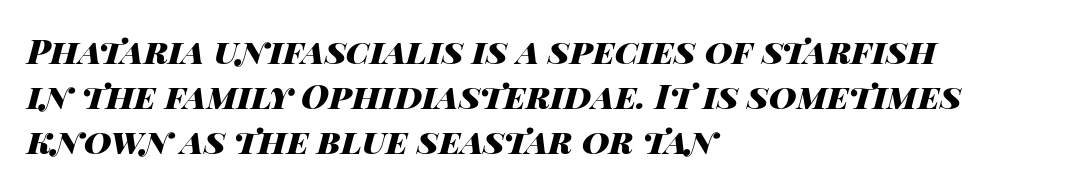
{"italic": "yes", "lean": "right", "slant_degrees": 14, "bold": "yes", "weight": "heavy", "width": "wide", "stroke_contrast": "high", "x_height": "large", "monospaced": "no", "underline": "no", "align": "left", "line_spacing": "normal", "line_spacing_ratio": 1.33, "letter_spacing": "normal", "letter_spacing_em": 0.0, "glyph_px": 34}
